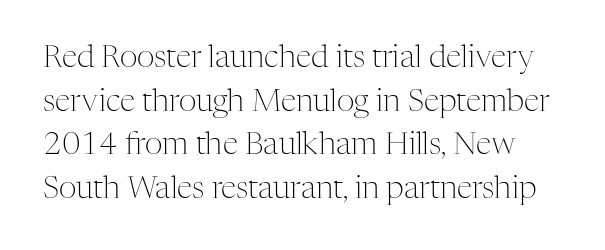
Q: Is the text bold? A: No.
Q: Is the text italic (slanted)? A: No, it is upright.
Q: Is the typeface a serif or a sans-serif typeface? A: Serif.
Q: Is the text underlined? A: No.
Q: Is the spacing between letters normal or unusually wide? A: Normal.
Q: Is the spacing between lines tight, normal or loose? A: Normal.
Q: Width (condensed, normal, or wide)? A: Normal.
Q: Stroke contrast? A: Medium.
Q: x-height? A: Medium.
Q: Monospaced? A: No.
